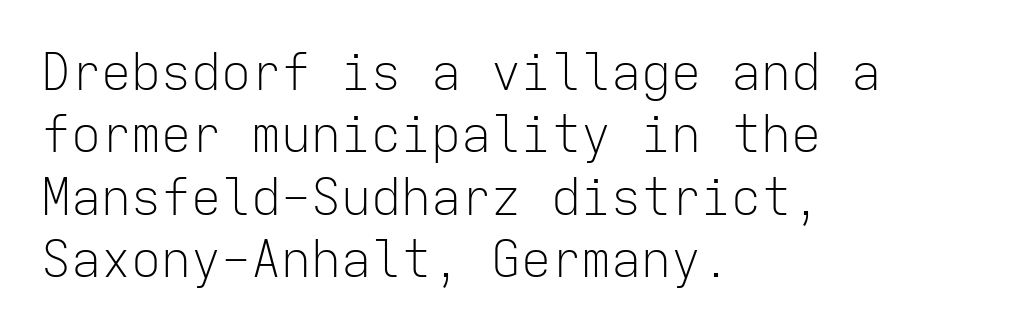
Heft: none added — not bold. Students, note that the glyphs here touch the page at normal intervals. A normal amount of white space separates one row of letters from the next. The letters march in equal steps, a hallmark of fixed-pitch type. Any mark beneath the type? The region is blank. Examine the stroke ends and you'll find no serifs.
